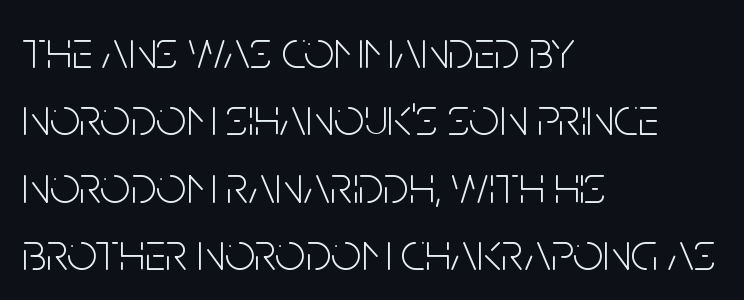
{"serif": "no", "italic": "no", "bold": "no", "weight": "light", "width": "condensed", "stroke_contrast": "low", "x_height": "large", "monospaced": "no", "underline": "no", "align": "left", "line_spacing": "normal", "line_spacing_ratio": 1.27, "letter_spacing": "normal", "letter_spacing_em": 0.0, "glyph_px": 53}
